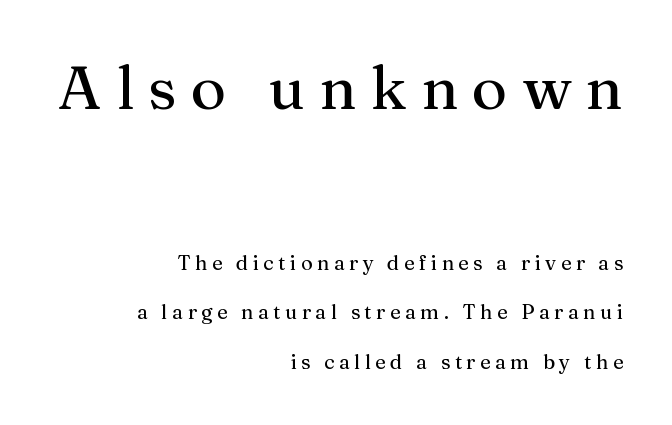
{"serif": "yes", "italic": "no", "width": "normal", "stroke_contrast": "medium", "x_height": "medium", "monospaced": "no", "underline": "no", "align": "right", "line_spacing": "loose", "line_spacing_ratio": 2.49, "letter_spacing": "wide", "letter_spacing_em": 0.23, "larger_block": "first", "size_ratio": 3.05, "glyph_px": 61}
